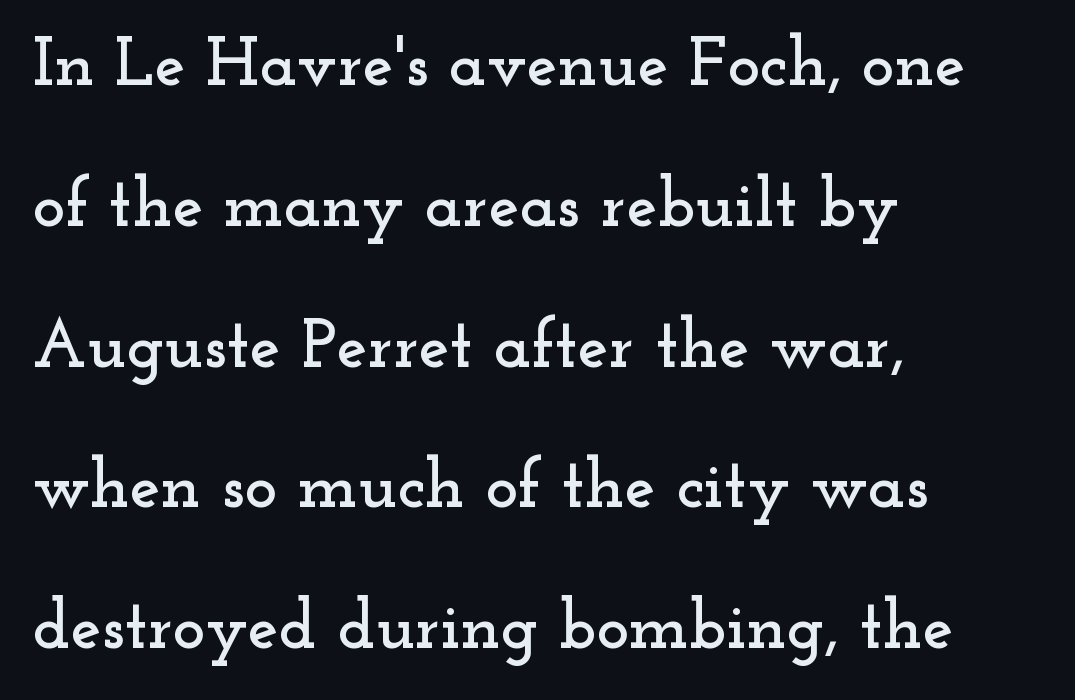
Q: Is the text italic (slanted)? A: No, it is upright.
Q: Is the typeface a serif or a sans-serif typeface? A: Serif.
Q: Is the text underlined? A: No.
Q: How is the paragraph aligned? A: Left-aligned.
Q: Is the spacing between letters normal or unusually wide? A: Normal.
Q: Is the spacing between lines tight, normal or loose? A: Loose.
Q: Width (condensed, normal, or wide)? A: Wide.
Q: Stroke contrast? A: Low.
Q: x-height? A: Small.
Q: Monospaced? A: No.
